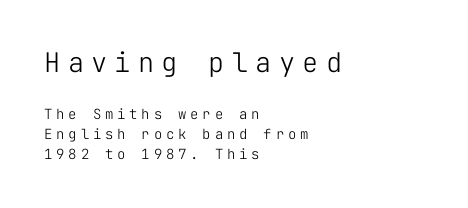
Q: Is the text bold? A: No.
Q: Is the text italic (slanted)? A: No, it is upright.
Q: Is the text underlined? A: No.
Q: How is the paragraph aligned? A: Left-aligned.
Q: Is the spacing between letters normal or unusually wide? A: Unusually wide.
Q: Is the spacing between lines tight, normal or loose? A: Normal.
Q: Which block of text is set in a larger size, the first (top) or the second (bottom)? A: The first (top) one.
